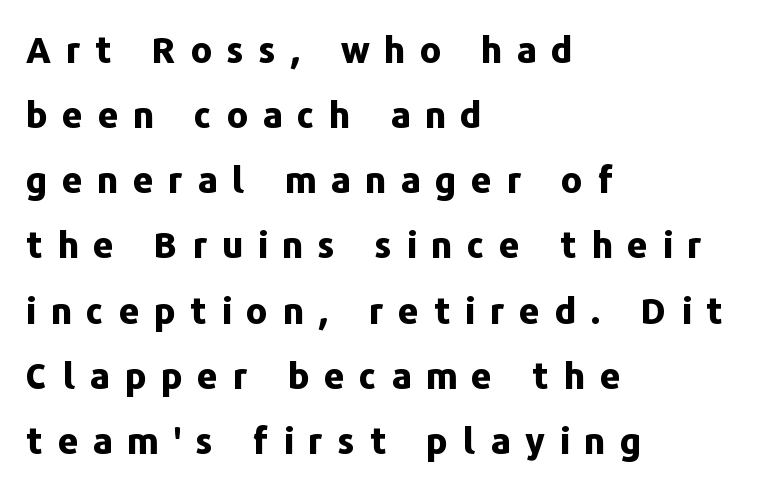
{"serif": "no", "italic": "no", "bold": "yes", "weight": "bold", "width": "normal", "stroke_contrast": "low", "x_height": "medium", "monospaced": "no", "underline": "no", "align": "left", "line_spacing_ratio": 1.81, "letter_spacing": "wide", "letter_spacing_em": 0.41, "glyph_px": 36}
